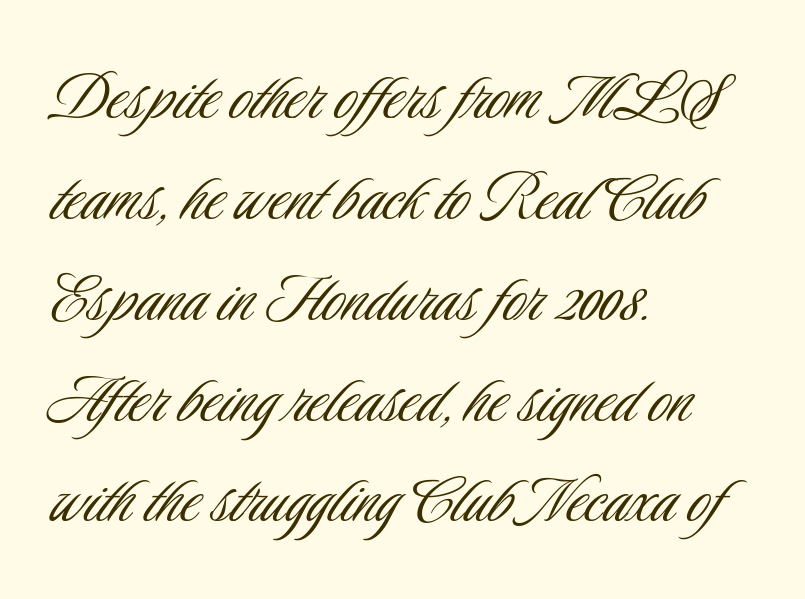
Q: Is the text bold? A: No.
Q: Is the text italic (slanted)? A: Yes.
Q: Is the typeface a serif or a sans-serif typeface? A: Sans-serif.
Q: Is the text underlined? A: No.
Q: How is the paragraph aligned? A: Left-aligned.
Q: Is the spacing between letters normal or unusually wide? A: Normal.
Q: Is the spacing between lines tight, normal or loose? A: Normal.
Q: Width (condensed, normal, or wide)? A: Condensed.
Q: Stroke contrast? A: Low.
Q: x-height? A: Small.
Q: Monospaced? A: No.
